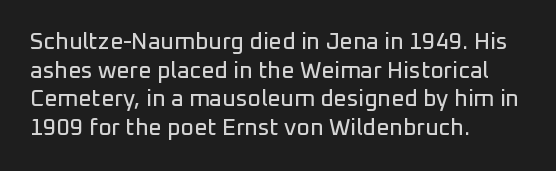
Quick note: not italic, upright. The letters sit at their default tracking, neither squeezed nor spread. The space between consecutive lines is moderate. This sample is left-justified, so line endings fall wherever the words run out. The string is rendered with underlining switched off.
